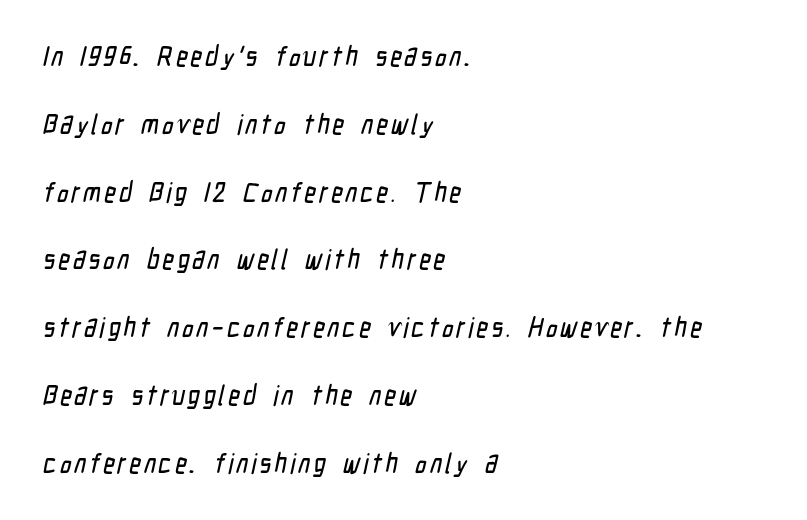
{"serif": "no", "width": "condensed", "stroke_contrast": "low", "x_height": "medium", "monospaced": "no", "underline": "no", "align": "left", "line_spacing": "loose", "line_spacing_ratio": 2.42, "glyph_px": 28}
